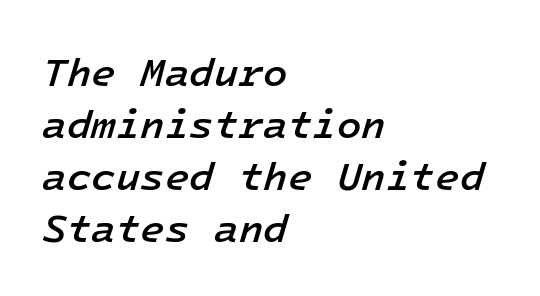
Each letter, wide or thin by design, is forced into the same width here. Caption: standard tracking, unaltered. Nobody drew a line under any word here. The rendering applies a slant to the glyphs. Does the weight exceed regular? Yes, but only to semibold.
